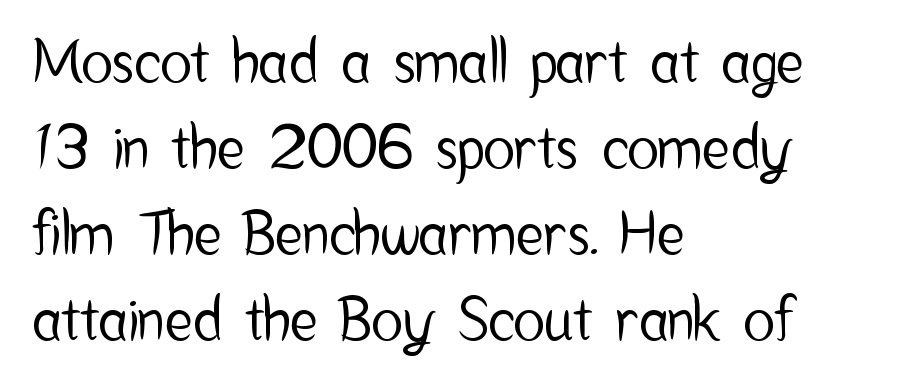
The image shows 59 px condensed sans-serif type, upright; set left-aligned, normal line spacing (1.46x), normal letter spacing, not underlined; low stroke contrast and a medium x-height.
